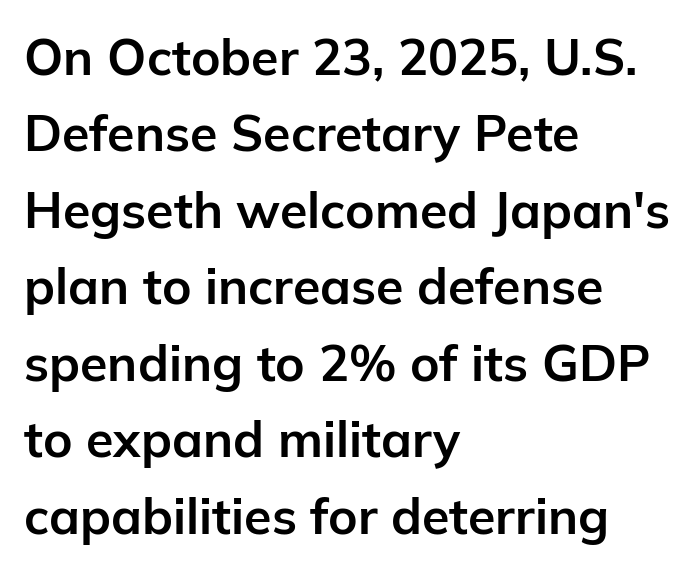
Q: Is the text bold? A: Yes.
Q: Is the text italic (slanted)? A: No, it is upright.
Q: Is the typeface a serif or a sans-serif typeface? A: Sans-serif.
Q: Is the text underlined? A: No.
Q: How is the paragraph aligned? A: Left-aligned.
Q: Is the spacing between letters normal or unusually wide? A: Normal.
Q: Is the spacing between lines tight, normal or loose? A: Normal.
Q: Width (condensed, normal, or wide)? A: Normal.
Q: Stroke contrast? A: Low.
Q: x-height? A: Medium.
Q: Monospaced? A: No.
